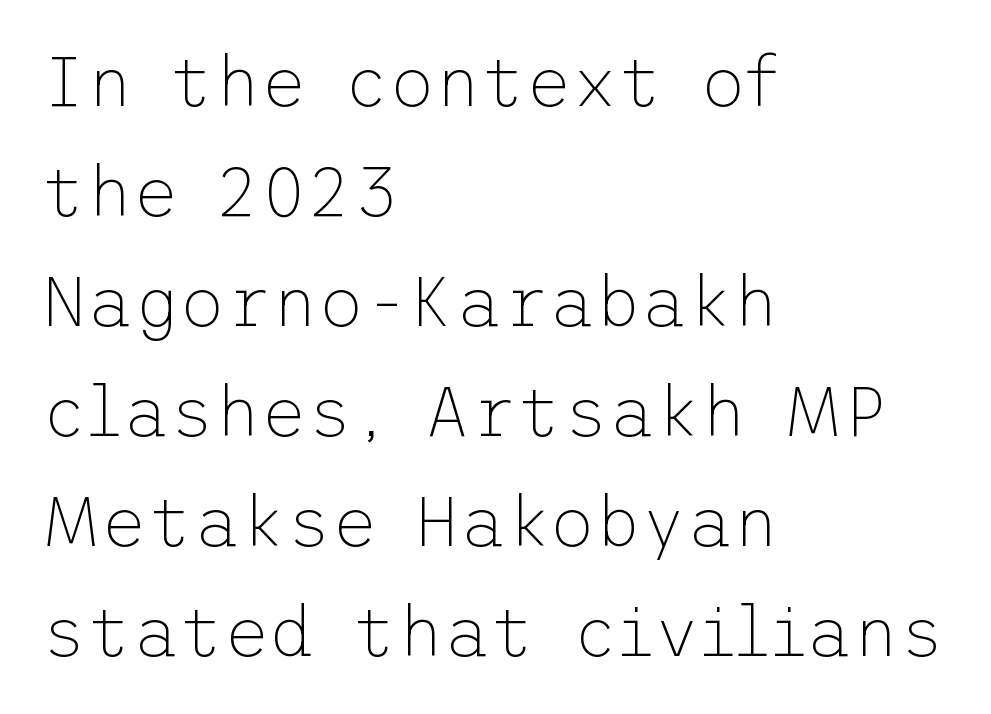
Vertical strokes here are truly vertical. Observe the absence of serifs on each vertical stroke in this sample. Quick note: underline off. Is the block centered? No — it sits flush against the left margin.
